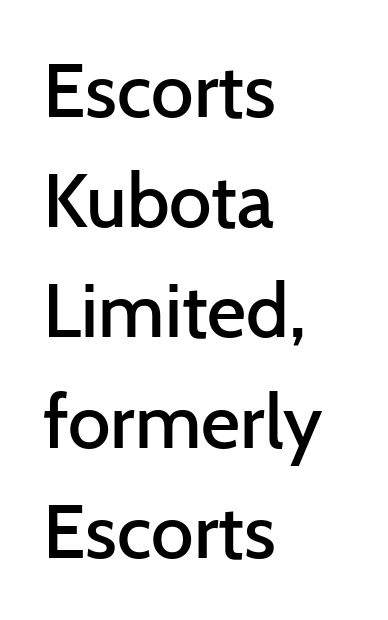
The image shows 76 px semibold sans-serif type, upright; set left-aligned, normal line spacing (1.45x), normal letter spacing, not underlined; low stroke contrast and a medium x-height.
